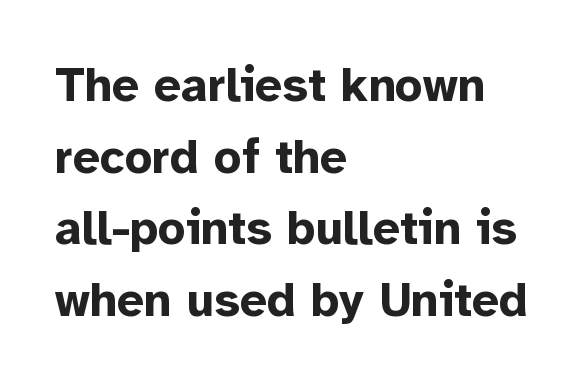
Line spacing here is normal. Tracking value appears to be zero — textbook default spacing. One-word summary of the alignment: left. A full-strength bold gives these letters their thick strokes.
